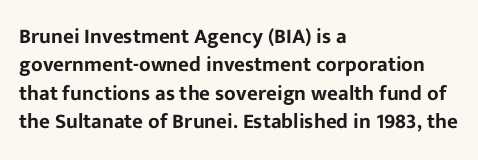
{"italic": "no", "underline": "no", "align": "left", "line_spacing": "normal", "line_spacing_ratio": 1.35, "letter_spacing": "normal", "letter_spacing_em": 0.0, "glyph_px": 21}
